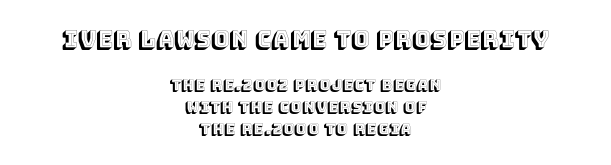
Q: Is the text italic (slanted)? A: No, it is upright.
Q: Is the text underlined? A: No.
Q: How is the paragraph aligned? A: Centered.
Q: Is the spacing between letters normal or unusually wide? A: Normal.
Q: Is the spacing between lines tight, normal or loose? A: Normal.
Q: Which block of text is set in a larger size, the first (top) or the second (bottom)? A: The first (top) one.
